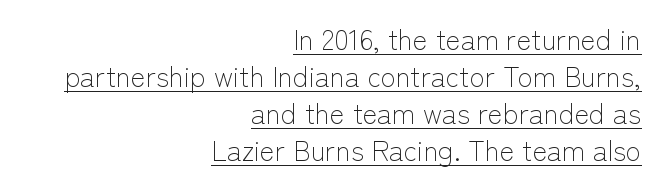
The image shows 28 px light sans-serif type, upright; set right-aligned, normal line spacing (1.32x), normal letter spacing, underlined; low stroke contrast and a medium x-height.
